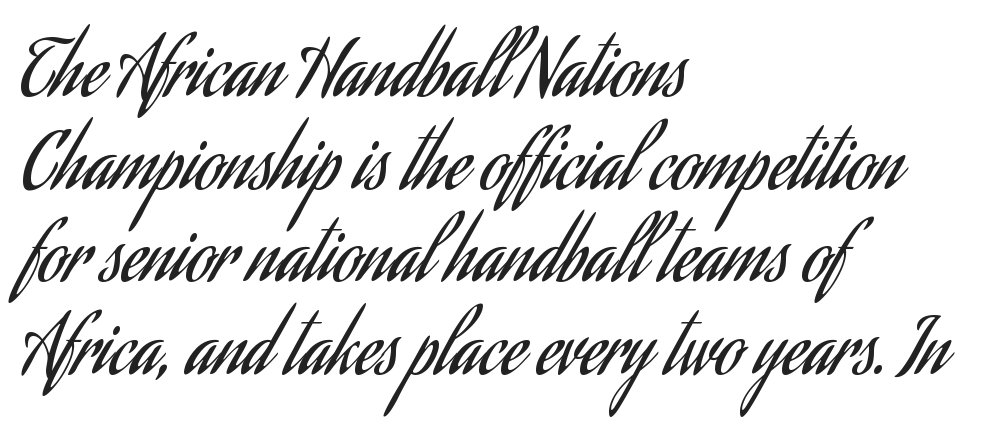
Q: Is the text bold? A: No.
Q: Is the text italic (slanted)? A: Yes.
Q: Is the typeface a serif or a sans-serif typeface? A: Sans-serif.
Q: Is the text underlined? A: No.
Q: How is the paragraph aligned? A: Left-aligned.
Q: Is the spacing between letters normal or unusually wide? A: Normal.
Q: Width (condensed, normal, or wide)? A: Condensed.
Q: Stroke contrast? A: Low.
Q: x-height? A: Small.
Q: Monospaced? A: No.
